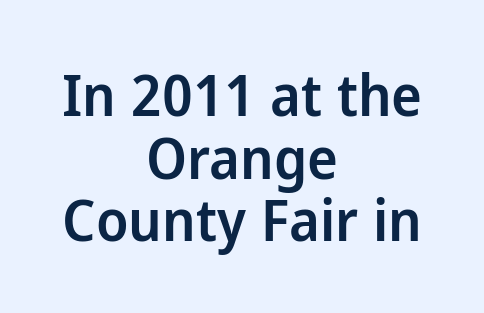
Regarding leading, the lines here are crowded together. This sample uses a sans-serif face. Beneath every word, the page is bare. Line starts and ends both wander, symmetrically.
